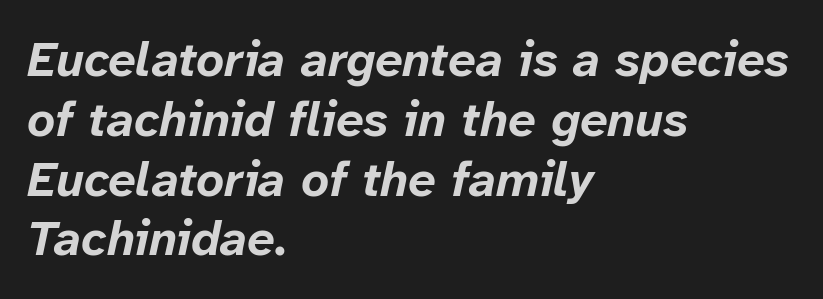
The letters sit at their default tracking, neither squeezed nor spread. Every character sits at an angle, as italics do. Caption: multi-line text, flush left, ragged right. Emphasis by weight is at full strength: bold.
